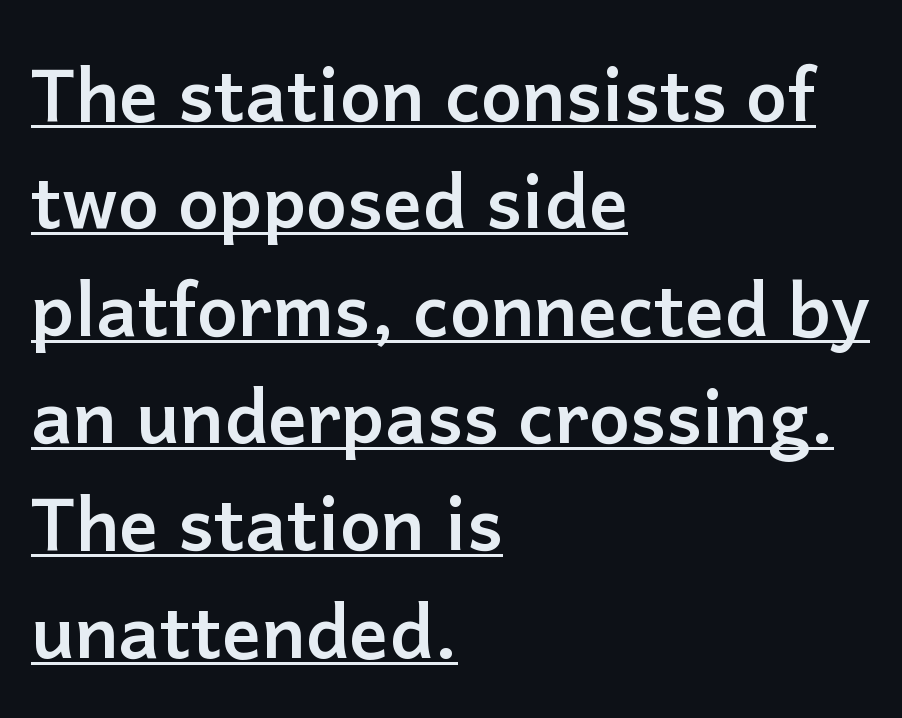
Q: Is the text bold? A: Yes.
Q: Is the text italic (slanted)? A: No, it is upright.
Q: Is the typeface a serif or a sans-serif typeface? A: Sans-serif.
Q: Is the text underlined? A: Yes.
Q: How is the paragraph aligned? A: Left-aligned.
Q: Is the spacing between letters normal or unusually wide? A: Normal.
Q: Is the spacing between lines tight, normal or loose? A: Normal.
Q: Width (condensed, normal, or wide)? A: Normal.
Q: Stroke contrast? A: Low.
Q: x-height? A: Medium.
Q: Monospaced? A: No.
